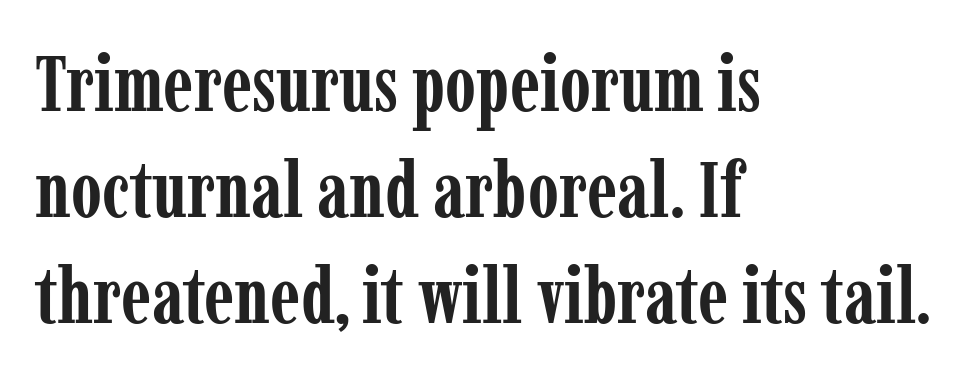
The image shows 79 px semibold, condensed serif type, upright; set left-aligned, normal line spacing (1.34x), normal letter spacing, not underlined; low stroke contrast and a medium x-height.
